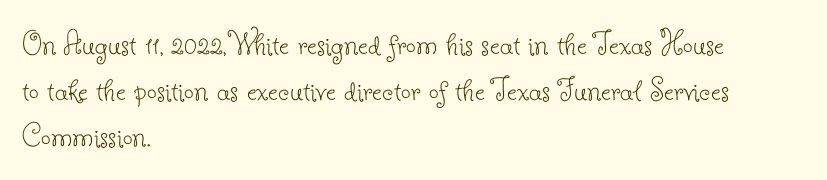
Q: Is the text bold? A: No.
Q: Is the text italic (slanted)? A: No, it is upright.
Q: Is the typeface a serif or a sans-serif typeface? A: Serif.
Q: Is the text underlined? A: No.
Q: How is the paragraph aligned? A: Left-aligned.
Q: Is the spacing between letters normal or unusually wide? A: Normal.
Q: Is the spacing between lines tight, normal or loose? A: Normal.
Q: Width (condensed, normal, or wide)? A: Normal.
Q: Stroke contrast? A: Low.
Q: x-height? A: Small.
Q: Monospaced? A: No.
